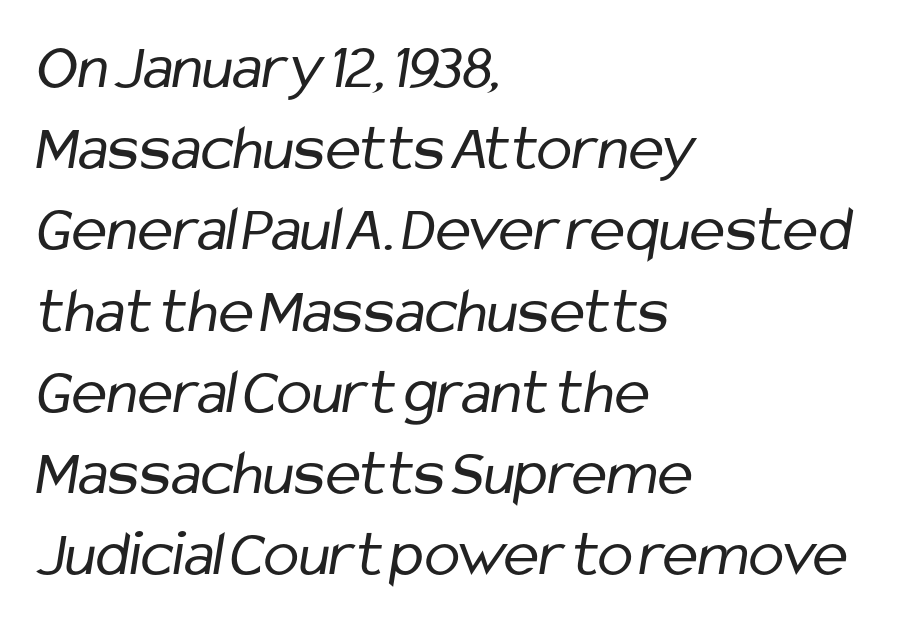
The image shows 66 px regular-weight, condensed sans-serif type; set left-aligned, line spacing 1.23x, normal letter spacing, not underlined; low stroke contrast and a medium x-height.
